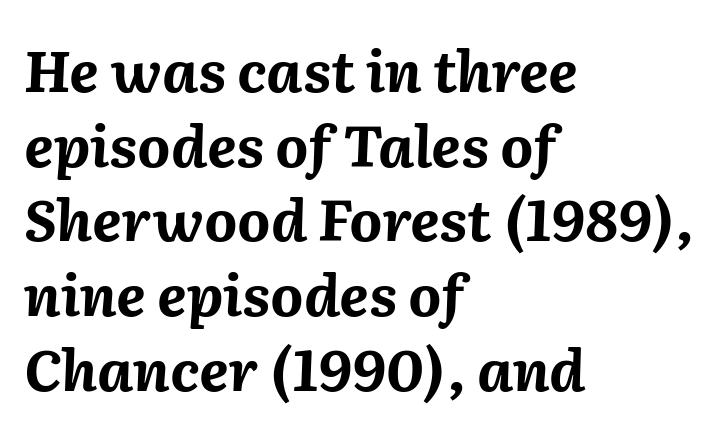
{"italic": "yes", "lean": "right", "slant_degrees": 2, "bold": "yes", "weight": "bold", "width": "normal", "stroke_contrast": "medium", "x_height": "medium", "monospaced": "no", "underline": "no", "align": "left", "line_spacing": "normal", "line_spacing_ratio": 1.31, "letter_spacing": "normal", "letter_spacing_em": 0.0, "glyph_px": 57}
